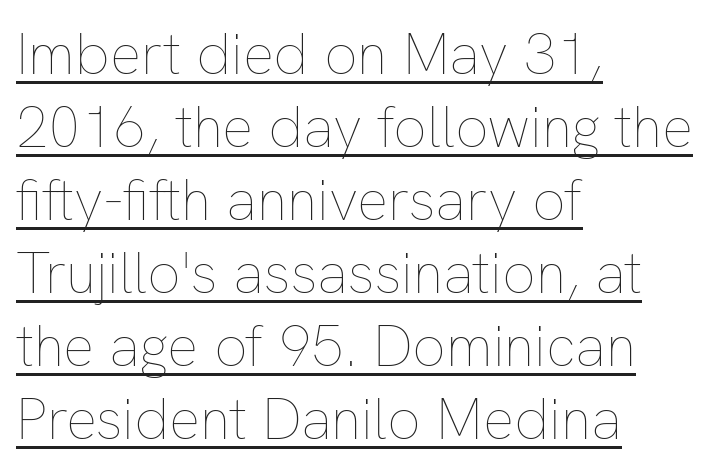
{"italic": "no", "bold": "no", "weight": "thin", "width": "normal", "stroke_contrast": "low", "x_height": "medium", "monospaced": "no", "underline": "yes", "align": "left", "line_spacing": "normal", "line_spacing_ratio": 1.26, "letter_spacing": "normal", "letter_spacing_em": 0.0, "glyph_px": 58}
